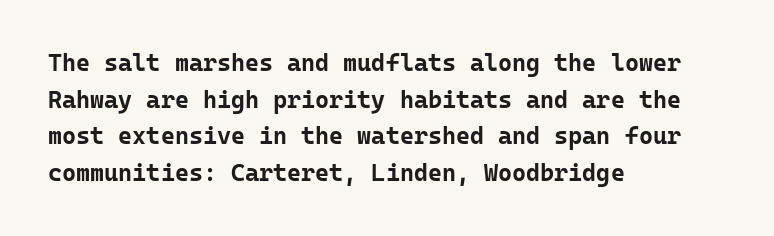
A typesetter would call this zero additional tracking. The letters stand upright; this is a roman face. Regular leading. The passage is arranged the way most books set body copy — flush left. Rule under the text: the space is simply empty. Strokes here are thick enough to call this a true bold.
